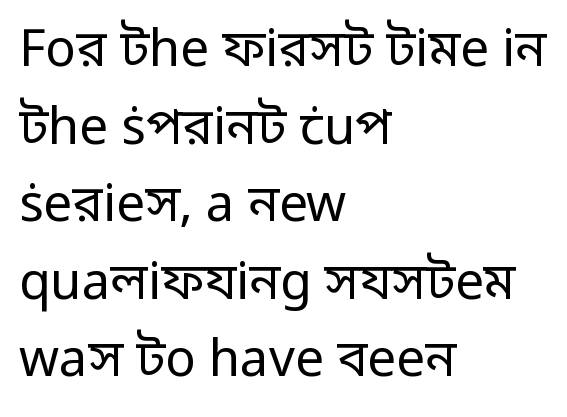
Observe the absence of serifs on each vertical stroke in this sample. The letterforms sit shoulder to shoulder at normal distance. You could not count columns in this text — the font is proportionally spaced. The lines sit at an ordinary, default distance from one another. Ascenders rise straight up at ninety degrees. Glance below the letters and you will spot only blank space.
